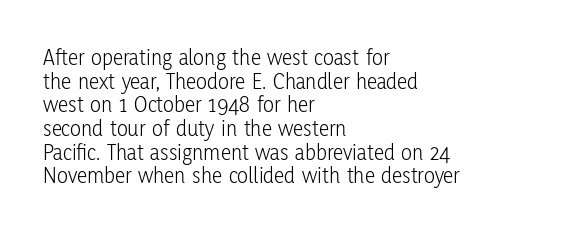
Q: Is the text bold? A: No.
Q: Is the text italic (slanted)? A: No, it is upright.
Q: Is the text underlined? A: No.
Q: How is the paragraph aligned? A: Left-aligned.
Q: Is the spacing between letters normal or unusually wide? A: Normal.
Q: Is the spacing between lines tight, normal or loose? A: Tight.
